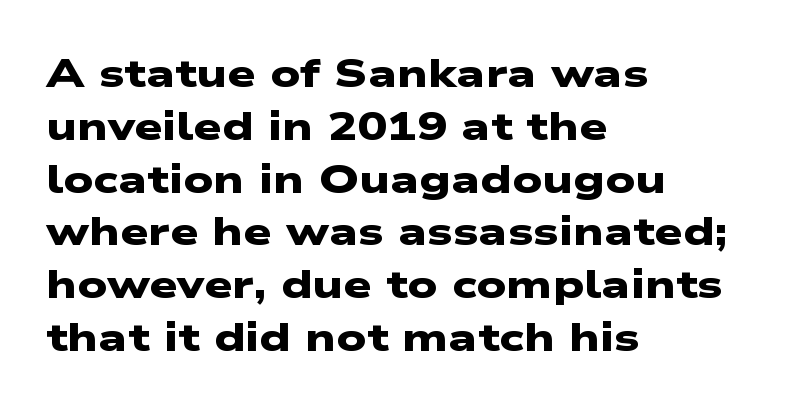
{"serif": "no", "bold": "yes", "weight": "heavy", "width": "wide", "stroke_contrast": "low", "x_height": "medium", "monospaced": "no", "underline": "no", "align": "left", "line_spacing": "normal", "line_spacing_ratio": 1.32, "letter_spacing": "normal", "letter_spacing_em": 0.0, "glyph_px": 40}
